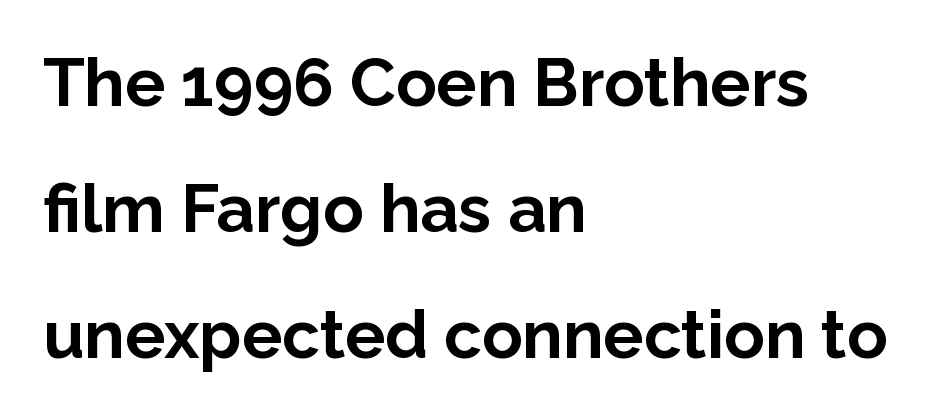
{"serif": "no", "italic": "no", "bold": "yes", "weight": "bold", "width": "normal", "stroke_contrast": "low", "x_height": "medium", "monospaced": "no", "underline": "no", "align": "left", "line_spacing_ratio": 1.88, "letter_spacing": "normal", "letter_spacing_em": 0.0, "glyph_px": 67}
